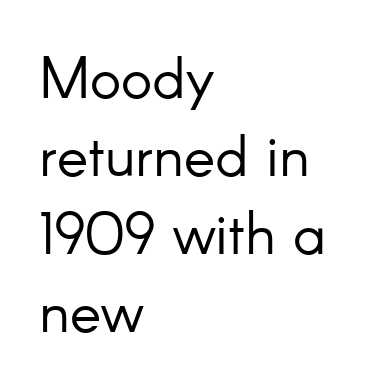
Q: Is the text bold? A: No.
Q: Is the text italic (slanted)? A: No, it is upright.
Q: Is the typeface a serif or a sans-serif typeface? A: Sans-serif.
Q: Is the text underlined? A: No.
Q: How is the paragraph aligned? A: Left-aligned.
Q: Is the spacing between letters normal or unusually wide? A: Normal.
Q: Is the spacing between lines tight, normal or loose? A: Normal.
Q: Width (condensed, normal, or wide)? A: Normal.
Q: Stroke contrast? A: Low.
Q: x-height? A: Small.
Q: Monospaced? A: No.
